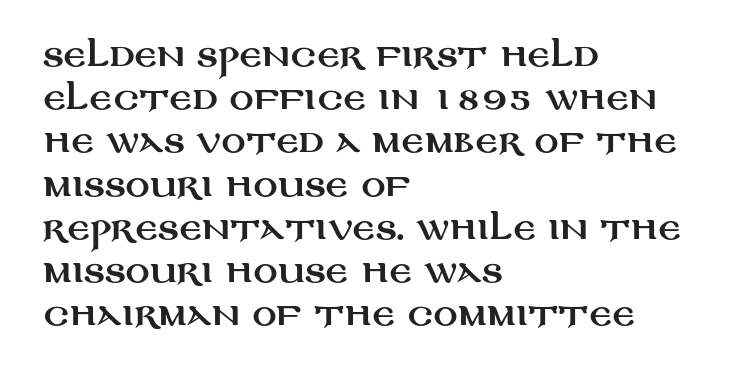
The image shows 30 px wide sans-serif type, upright; set left-aligned, normal line spacing (1.44x), normal letter spacing, not underlined; medium stroke contrast and a large x-height.
